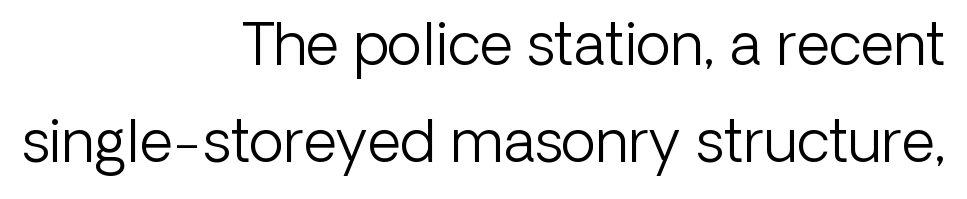
The image shows 58 px light sans-serif type, upright; set right-aligned, normal line spacing (1.68x), normal letter spacing, not underlined; low stroke contrast and a medium x-height.
